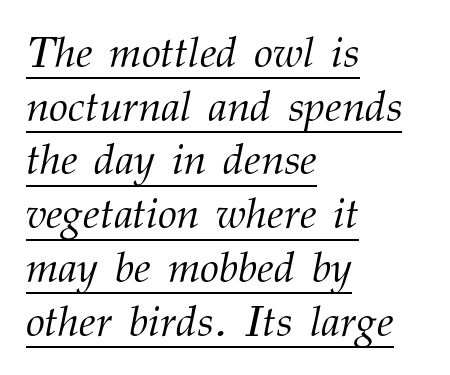
{"serif": "yes", "italic": "yes", "lean": "right", "slant_degrees": 12, "bold": "no", "weight": "light", "width": "normal", "stroke_contrast": "medium", "x_height": "medium", "monospaced": "no", "underline": "yes", "align": "left", "line_spacing": "normal", "line_spacing_ratio": 1.25, "letter_spacing": "normal", "letter_spacing_em": 0.0, "glyph_px": 43}
